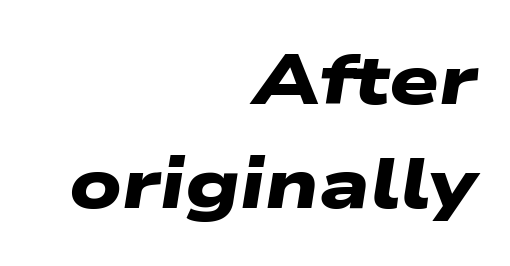
{"serif": "no", "bold": "yes", "weight": "heavy", "width": "wide", "stroke_contrast": "low", "x_height": "medium", "monospaced": "no", "underline": "no", "align": "right", "line_spacing": "normal", "line_spacing_ratio": 1.48, "letter_spacing": "normal", "letter_spacing_em": 0.0, "glyph_px": 70}
